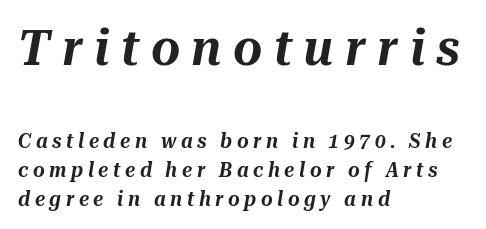
A bare baseline throughout the passage. Of the two passages, the one on top uses the larger point size. This sample is left-justified, so line endings fall wherever the words run out. The leading is moderate, giving the passage an even texture.
